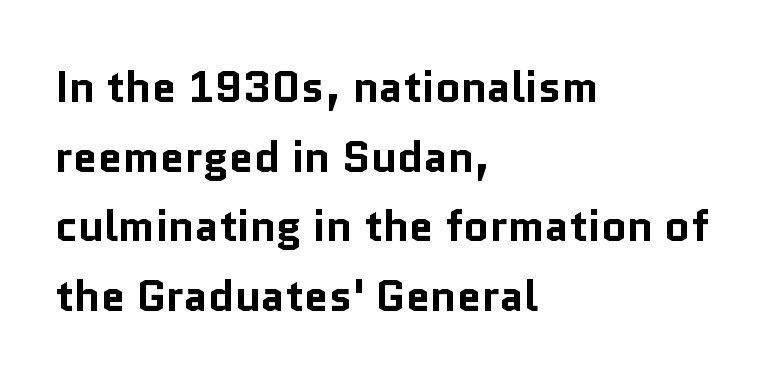
{"serif": "no", "italic": "no", "bold": "yes", "weight": "bold", "width": "normal", "stroke_contrast": "low", "x_height": "medium", "monospaced": "no", "underline": "no", "align": "left", "line_spacing": "normal", "line_spacing_ratio": 1.58, "letter_spacing": "normal", "letter_spacing_em": 0.0, "glyph_px": 44}
